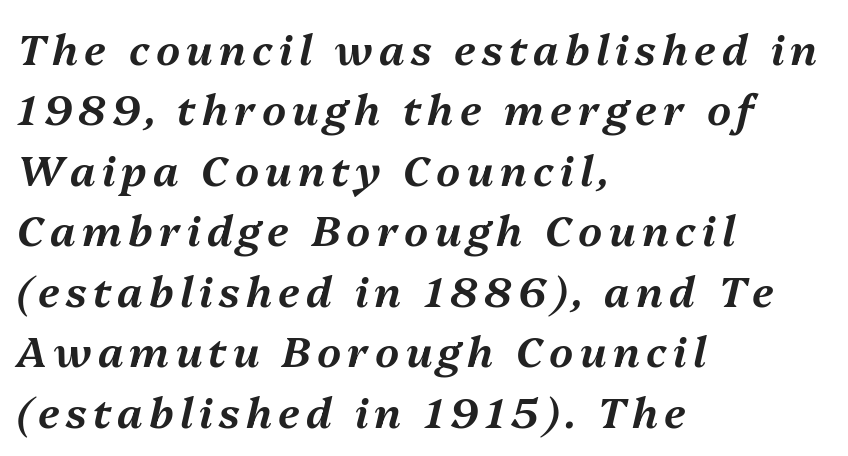
Q: Is the text italic (slanted)? A: Yes, it leans right by about 13 degrees.
Q: Is the text underlined? A: No.
Q: How is the paragraph aligned? A: Left-aligned.
Q: Is the spacing between lines tight, normal or loose? A: Normal.
Q: Width (condensed, normal, or wide)? A: Normal.
Q: Stroke contrast? A: Medium.
Q: x-height? A: Medium.
Q: Monospaced? A: No.
